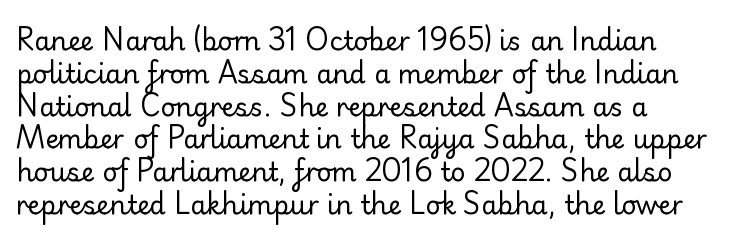
{"italic": "no", "bold": "no", "underline": "no", "align": "left", "line_spacing": "normal", "line_spacing_ratio": 1.26, "letter_spacing": "normal", "letter_spacing_em": 0.0, "glyph_px": 26}
